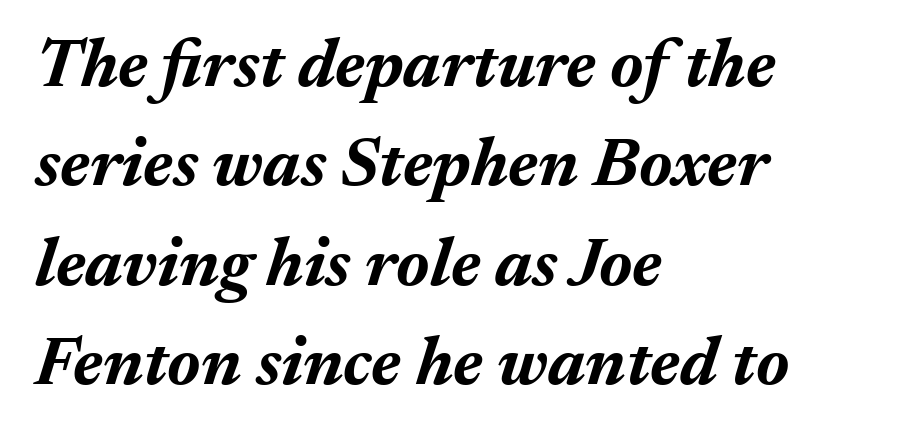
Proportional: the letters do not fall into vertical columns. Short and long lines alike share a common starting point at left. Strong, thick strokes mark this as bold type. Summary of vertical rhythm: regular, with standard interline spacing. These lines keep a tight, regular rhythm from letter to letter. Nobody drew a line under any word here.
